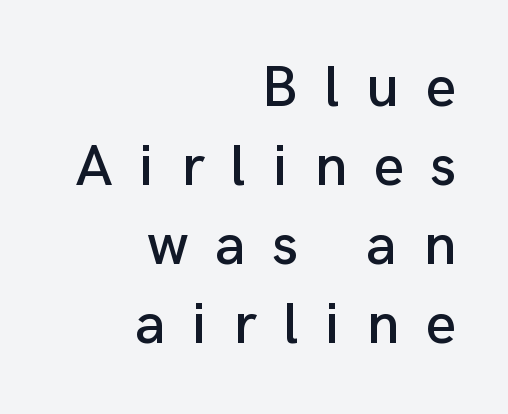
Short note: letters widely spaced. I'd call this a sans setting — the letters go barefoot. Vertically, the passage feels balanced, rows spaced as you'd expect. Nobody drew a line under any word here.
